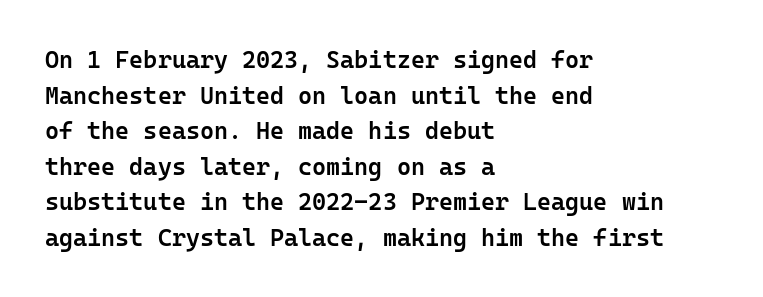
A semibold gives these letters moderate extra thickness, short of bold. Line spacing here is normal. Short note: letters normally spaced. Designer's note — italics off, roman on. A clean baseline with only descenders dipping below it. Line beginnings align vertically; line endings do not.
